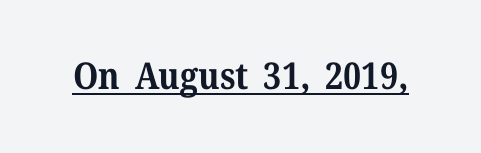
The image shows 37 px bold serif type, upright; set normal letter spacing, underlined; medium stroke contrast and a medium x-height.
